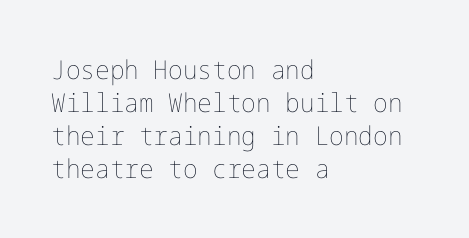
Q: Is the text bold? A: No.
Q: Is the text italic (slanted)? A: No, it is upright.
Q: Is the text underlined? A: No.
Q: How is the paragraph aligned? A: Left-aligned.
Q: Is the spacing between letters normal or unusually wide? A: Normal.
Q: Is the spacing between lines tight, normal or loose? A: Normal.
